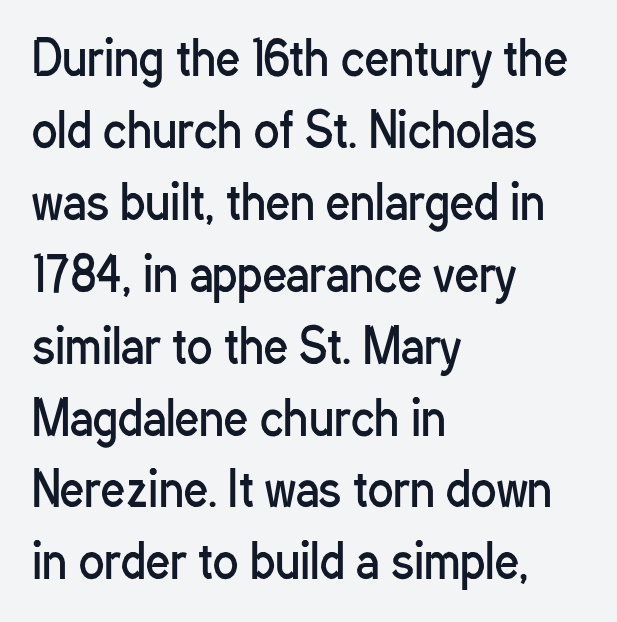
Q: Is the text bold? A: No.
Q: Is the text italic (slanted)? A: No, it is upright.
Q: Is the typeface a serif or a sans-serif typeface? A: Sans-serif.
Q: Is the text underlined? A: No.
Q: How is the paragraph aligned? A: Left-aligned.
Q: Is the spacing between letters normal or unusually wide? A: Normal.
Q: Is the spacing between lines tight, normal or loose? A: Normal.
Q: Width (condensed, normal, or wide)? A: Condensed.
Q: Stroke contrast? A: Low.
Q: x-height? A: Medium.
Q: Monospaced? A: No.
